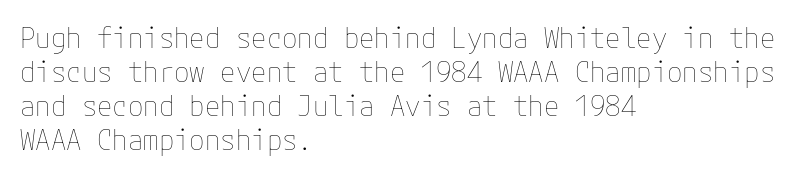
The image shows 28 px thin type, upright; set left-aligned, line spacing 1.21x, normal letter spacing, not underlined; low stroke contrast and a medium x-height.
